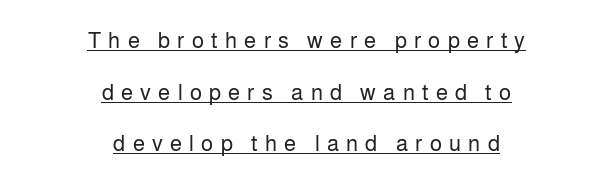
Q: Is the text bold? A: No.
Q: Is the text italic (slanted)? A: No, it is upright.
Q: Is the text underlined? A: Yes.
Q: How is the paragraph aligned? A: Centered.
Q: Is the spacing between letters normal or unusually wide? A: Unusually wide.
Q: Is the spacing between lines tight, normal or loose? A: Loose.
